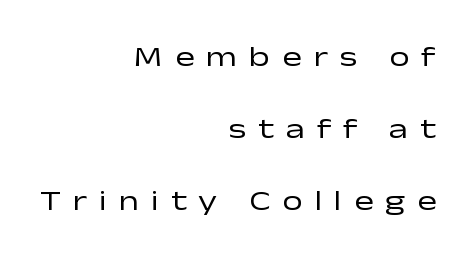
{"serif": "no", "italic": "no", "bold": "no", "weight": "regular", "width": "wide", "stroke_contrast": "low", "x_height": "medium", "monospaced": "no", "underline": "no", "align": "right", "line_spacing": "loose", "line_spacing_ratio": 2.49, "letter_spacing": "wide", "letter_spacing_em": 0.41, "glyph_px": 29}
